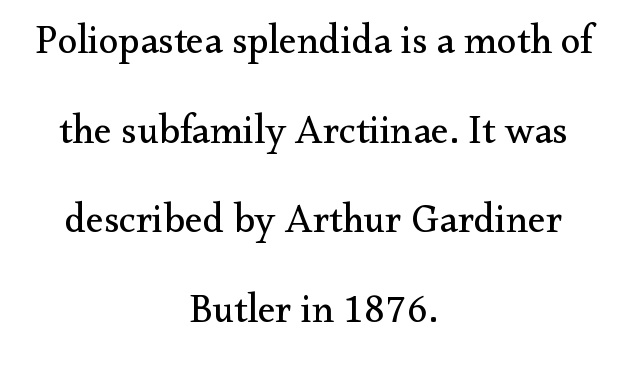
{"serif": "yes", "italic": "no", "bold": "no", "weight": "regular", "width": "normal", "stroke_contrast": "medium", "x_height": "small", "monospaced": "no", "underline": "no", "align": "center", "line_spacing": "loose", "line_spacing_ratio": 2.24, "letter_spacing": "normal", "letter_spacing_em": 0.0, "glyph_px": 40}
